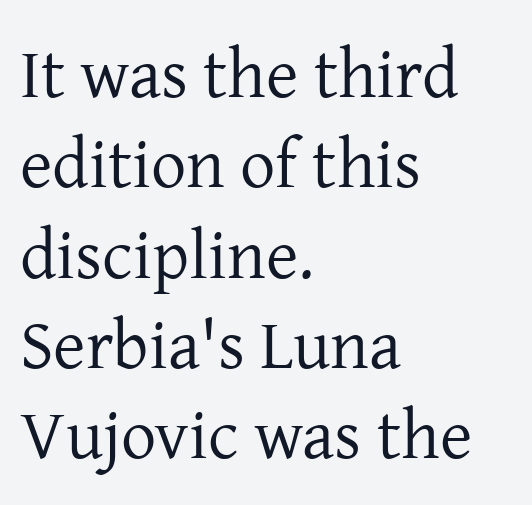
The setting favours the left margin, as ordinary paragraphs usually do. Has an underline been added? It has not. Looks like regular typesetting: each glyph gets only the width it needs. Stems and bowls with no extra thickness — not bold. Is this a sans? No — the strokes have serifs.
